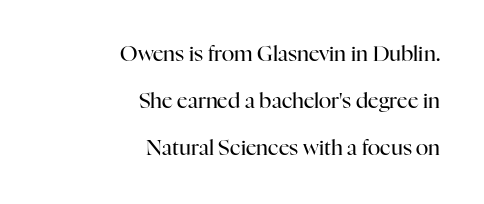
{"italic": "no", "bold": "no", "underline": "no", "align": "right", "line_spacing": "loose", "line_spacing_ratio": 2.23, "letter_spacing": "normal", "letter_spacing_em": 0.0, "glyph_px": 21}
